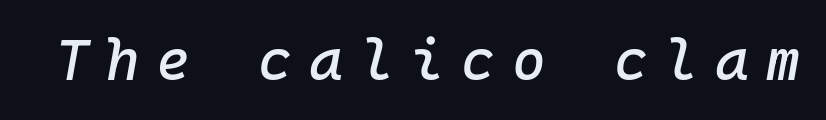
The image shows 58 px text type, italic (leaning right); set unusually wide letter spacing (+0.29 em), not underlined; low stroke contrast and a medium x-height.
